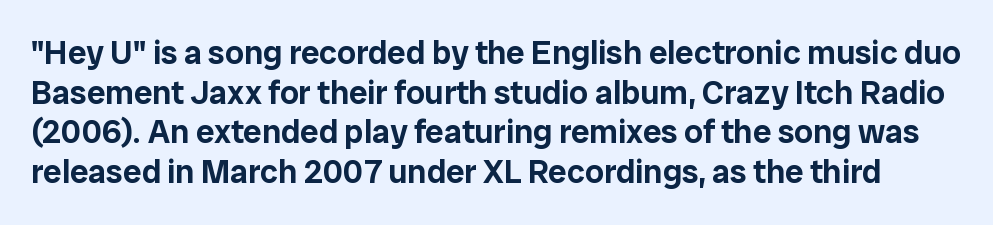
{"serif": "no", "italic": "no", "width": "normal", "stroke_contrast": "low", "x_height": "medium", "monospaced": "no", "underline": "no", "line_spacing_ratio": 1.2, "letter_spacing": "normal", "letter_spacing_em": 0.0, "glyph_px": 33}
